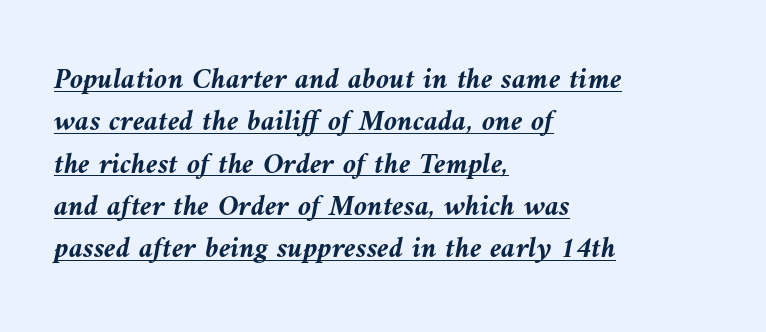
Q: Is the text bold? A: Yes.
Q: Is the text italic (slanted)? A: Yes, it leans left by about 10 degrees.
Q: Is the text underlined? A: Yes.
Q: How is the paragraph aligned? A: Left-aligned.
Q: Is the spacing between letters normal or unusually wide? A: Normal.
Q: Is the spacing between lines tight, normal or loose? A: Normal.
Q: Width (condensed, normal, or wide)? A: Normal.
Q: Stroke contrast? A: Medium.
Q: x-height? A: Medium.
Q: Monospaced? A: No.
